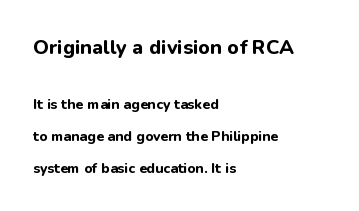
The image shows 20 px bold type, upright; set left-aligned, loose line spacing (2.27x), normal letter spacing, not underlined; the first (top) block is 1.43x larger.
